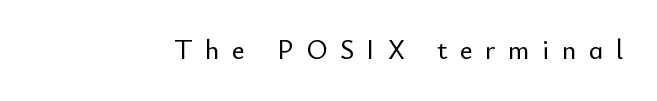
Q: Is the text italic (slanted)? A: No, it is upright.
Q: Is the text underlined? A: No.
Q: Is the spacing between letters normal or unusually wide? A: Unusually wide.
